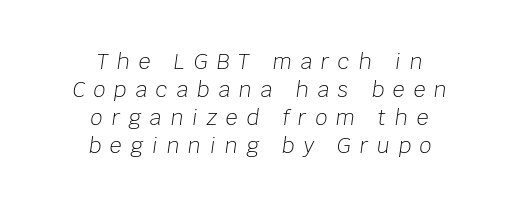
{"italic": "yes", "lean": "right", "slant_degrees": 8, "bold": "no", "underline": "no", "align": "center", "line_spacing": "normal", "line_spacing_ratio": 1.33, "letter_spacing": "wide", "letter_spacing_em": 0.42, "glyph_px": 21}
